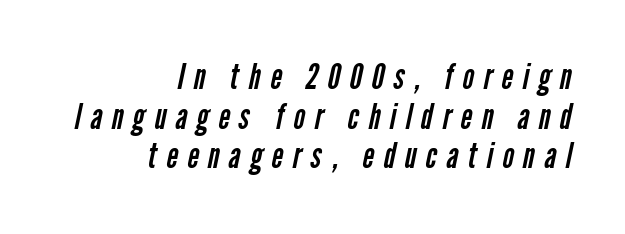
Q: Is the text bold? A: No.
Q: Is the typeface a serif or a sans-serif typeface? A: Sans-serif.
Q: Is the text underlined? A: No.
Q: How is the paragraph aligned? A: Right-aligned.
Q: Is the spacing between letters normal or unusually wide? A: Unusually wide.
Q: Is the spacing between lines tight, normal or loose? A: Tight.
Q: Width (condensed, normal, or wide)? A: Condensed.
Q: Stroke contrast? A: Low.
Q: x-height? A: Medium.
Q: Monospaced? A: No.
